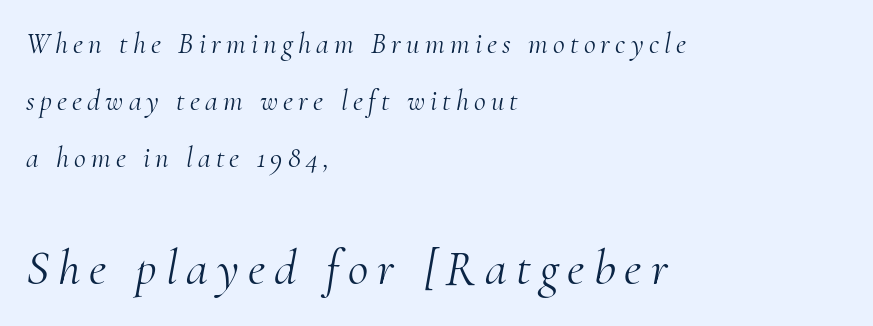
The image shows 50 px light serif type, italic (leaning right); set left-aligned, loose line spacing (1.97x), not underlined; the second (bottom) block is 1.72x larger; medium stroke contrast and a small x-height.
